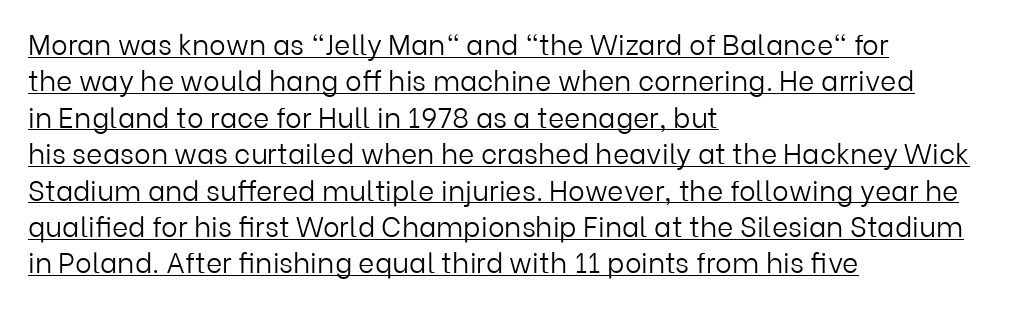
Q: Is the text bold? A: No.
Q: Is the text italic (slanted)? A: No, it is upright.
Q: Is the typeface a serif or a sans-serif typeface? A: Sans-serif.
Q: Is the text underlined? A: Yes.
Q: How is the paragraph aligned? A: Left-aligned.
Q: Is the spacing between letters normal or unusually wide? A: Normal.
Q: Is the spacing between lines tight, normal or loose? A: Normal.
Q: Width (condensed, normal, or wide)? A: Normal.
Q: Stroke contrast? A: Low.
Q: x-height? A: Medium.
Q: Monospaced? A: No.
